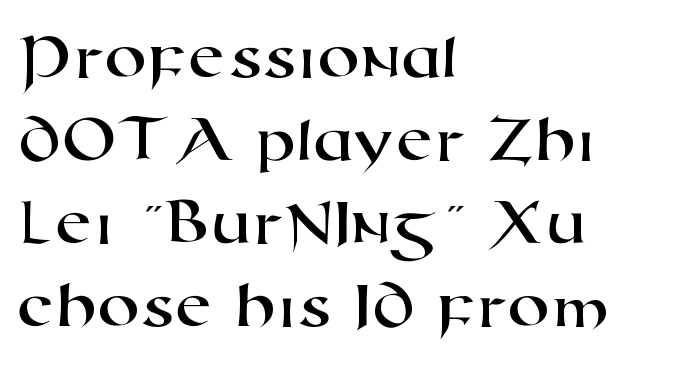
The foot of each line stays bare and open. The rendering uses natural spacing where letterforms have individual widths. Is this a sans? Yes — the strokes have no serifs. Does the copy run flush right? No — it runs flush left. The letterforms sit shoulder to shoulder at normal distance.
